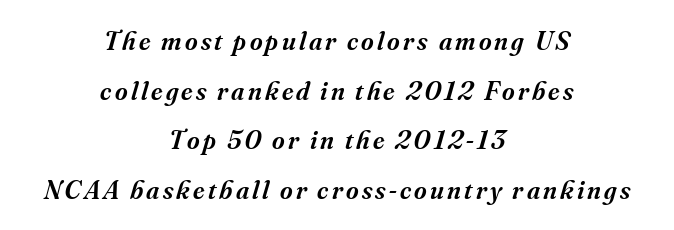
{"italic": "yes", "lean": "right", "slant_degrees": 16, "bold": "semi", "underline": "no", "align": "center", "line_spacing_ratio": 1.84, "glyph_px": 27}
